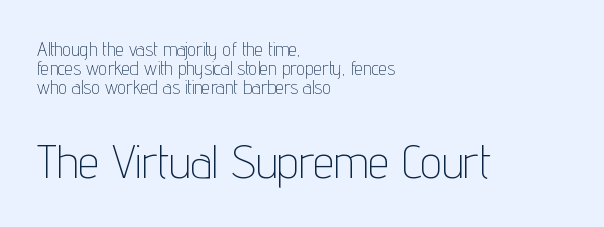
Bold? No — there's no thickening of the strokes. Any mark beneath the type? The region is blank. Is the lower block the larger one? Yes — the lower block carries the bigger type. Nope, no serifs anywhere on these letters.
